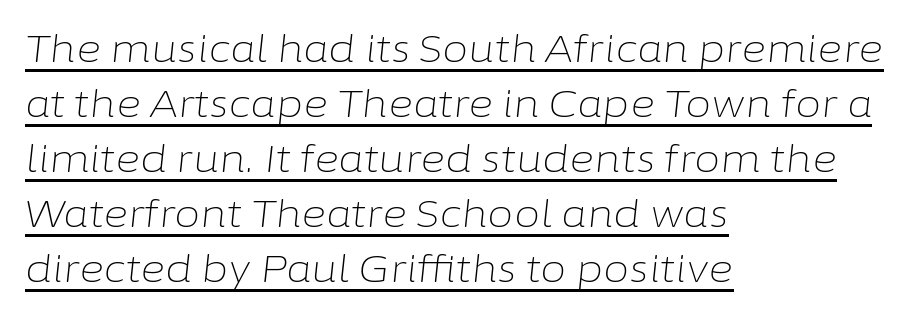
Q: Is the text bold? A: No.
Q: Is the text italic (slanted)? A: Yes, it leans right by about 6 degrees.
Q: Is the text underlined? A: Yes.
Q: How is the paragraph aligned? A: Left-aligned.
Q: Is the spacing between letters normal or unusually wide? A: Normal.
Q: Is the spacing between lines tight, normal or loose? A: Normal.
Q: Width (condensed, normal, or wide)? A: Normal.
Q: Stroke contrast? A: Low.
Q: x-height? A: Medium.
Q: Monospaced? A: No.
